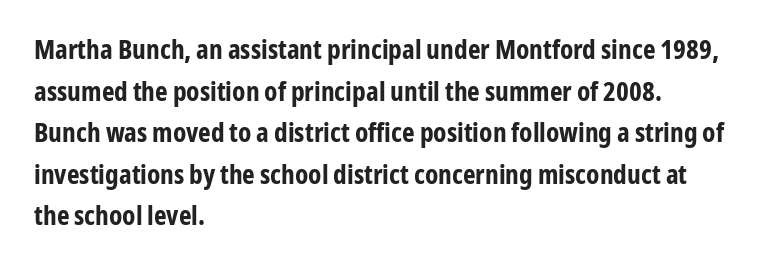
Q: Is the text bold? A: Yes.
Q: Is the text italic (slanted)? A: No, it is upright.
Q: Is the text underlined? A: No.
Q: How is the paragraph aligned? A: Left-aligned.
Q: Is the spacing between letters normal or unusually wide? A: Normal.
Q: Is the spacing between lines tight, normal or loose? A: Normal.
